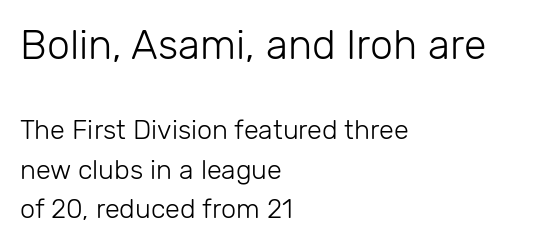
{"serif": "no", "italic": "no", "bold": "no", "weight": "light", "width": "normal", "stroke_contrast": "low", "x_height": "medium", "monospaced": "no", "underline": "no", "align": "left", "line_spacing": "normal", "line_spacing_ratio": 1.47, "letter_spacing": "normal", "letter_spacing_em": 0.0, "larger_block": "first", "size_ratio": 1.52, "glyph_px": 41}
